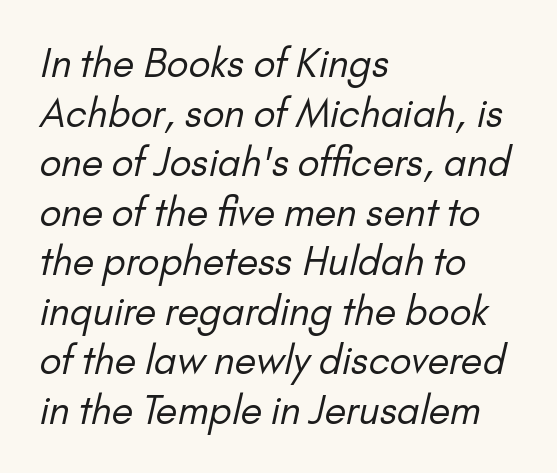
Q: Is the text bold? A: No.
Q: Is the typeface a serif or a sans-serif typeface? A: Sans-serif.
Q: Is the text underlined? A: No.
Q: How is the paragraph aligned? A: Left-aligned.
Q: Is the spacing between letters normal or unusually wide? A: Normal.
Q: Is the spacing between lines tight, normal or loose? A: Normal.
Q: Width (condensed, normal, or wide)? A: Normal.
Q: Stroke contrast? A: Low.
Q: x-height? A: Small.
Q: Monospaced? A: No.
